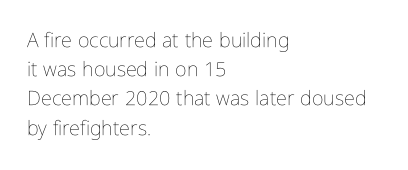
Q: Is the text bold? A: No.
Q: Is the text italic (slanted)? A: No, it is upright.
Q: Is the text underlined? A: No.
Q: How is the paragraph aligned? A: Left-aligned.
Q: Is the spacing between letters normal or unusually wide? A: Normal.
Q: Is the spacing between lines tight, normal or loose? A: Normal.
